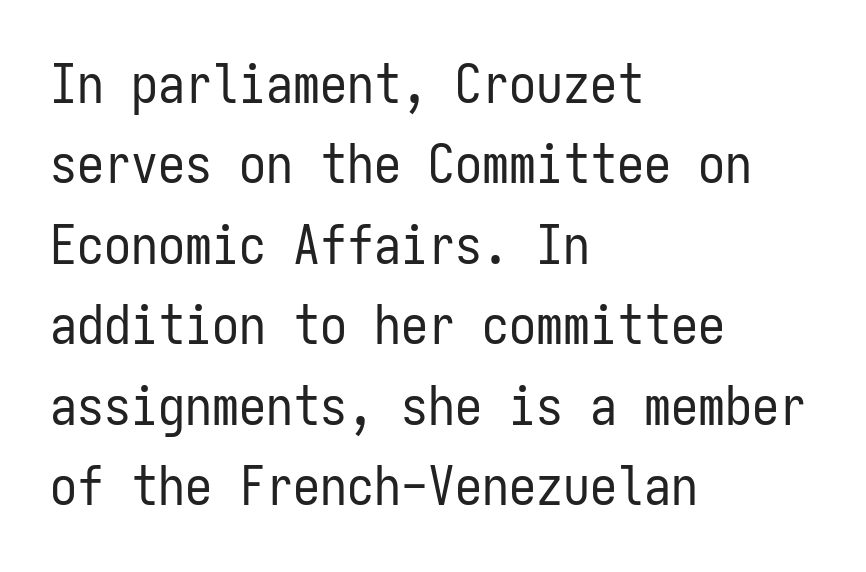
The image shows 54 px regular-weight, condensed sans-serif type, upright, monospaced; set left-aligned, normal line spacing (1.49x), normal letter spacing, not underlined; low stroke contrast and a medium x-height.
